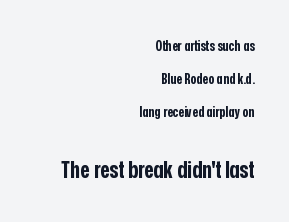
Q: Is the text bold? A: Yes.
Q: Is the text italic (slanted)? A: No, it is upright.
Q: Is the text underlined? A: No.
Q: How is the paragraph aligned? A: Right-aligned.
Q: Is the spacing between letters normal or unusually wide? A: Normal.
Q: Is the spacing between lines tight, normal or loose? A: Loose.
Q: Which block of text is set in a larger size, the first (top) or the second (bottom)? A: The second (bottom) one.
